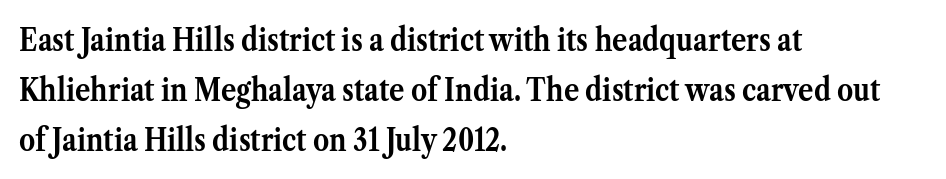
Italic: no, the glyphs are upright roman. The characters display serif detailing at their extremities. Each glyph is drawn with heavy, bold strokes. If you measured baseline to baseline, you'd find a middling distance. A classic flush-left, rag-right setting is used for this passage. Here the glyphs are tracked normally, forming tight word shapes.
